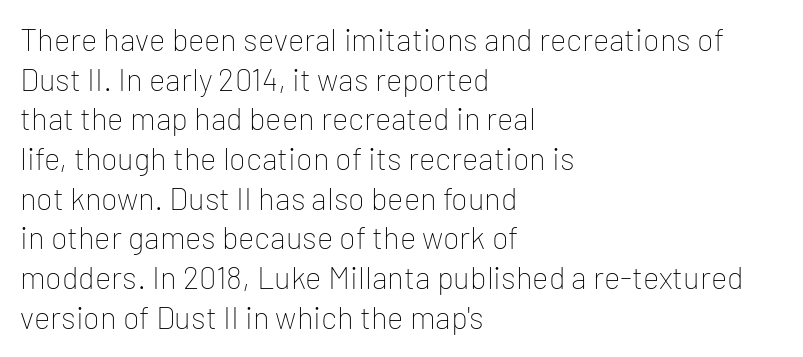
Layout note: lines flush left. The letters look calm and open, with moderate or lighter stems. Tall strokes in this sample are plumb rather than angled. The passage shown stacks its lines at a standard gap.
